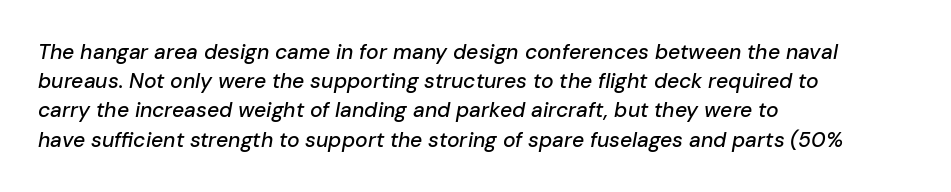
Q: Is the text italic (slanted)? A: Yes, it leans right by about 10 degrees.
Q: Is the text underlined? A: No.
Q: How is the paragraph aligned? A: Left-aligned.
Q: Is the spacing between letters normal or unusually wide? A: Normal.
Q: Is the spacing between lines tight, normal or loose? A: Normal.
